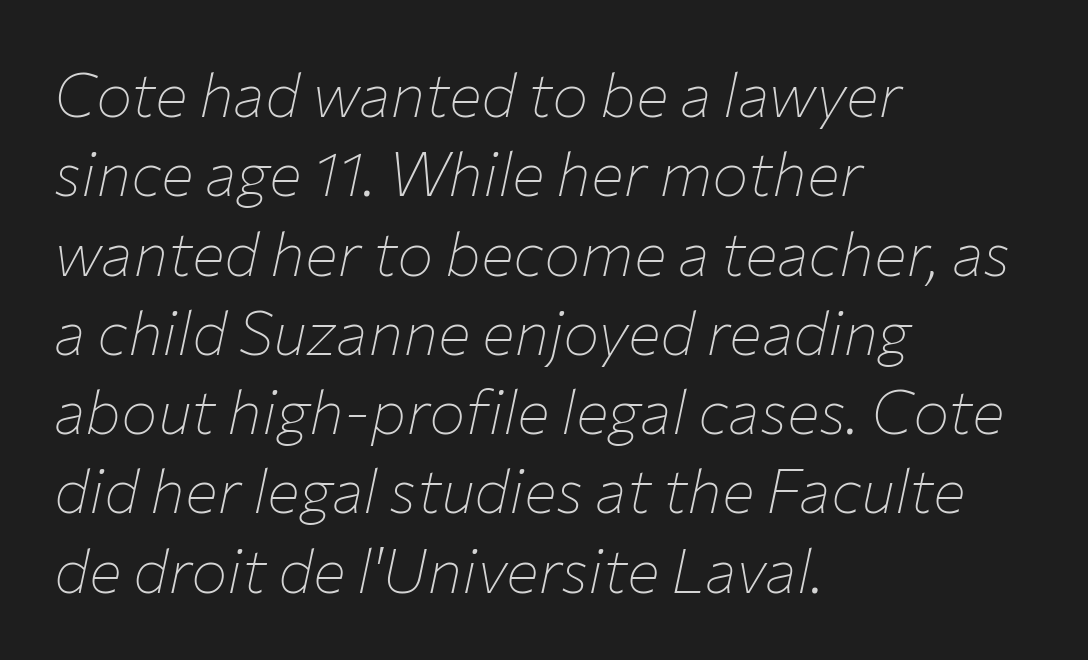
{"italic": "yes", "lean": "right", "slant_degrees": 12, "bold": "no", "weight": "thin", "width": "normal", "stroke_contrast": "low", "x_height": "medium", "monospaced": "no", "underline": "no", "align": "left", "line_spacing": "normal", "line_spacing_ratio": 1.3, "letter_spacing": "normal", "letter_spacing_em": 0.0, "glyph_px": 61}
